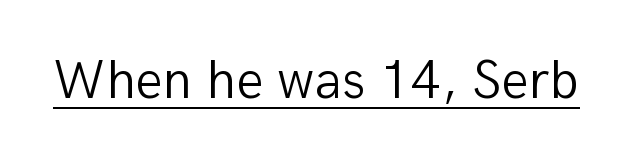
{"serif": "no", "italic": "no", "bold": "no", "weight": "light", "width": "normal", "stroke_contrast": "low", "x_height": "medium", "monospaced": "no", "underline": "yes", "letter_spacing": "normal", "letter_spacing_em": 0.0, "glyph_px": 54}
